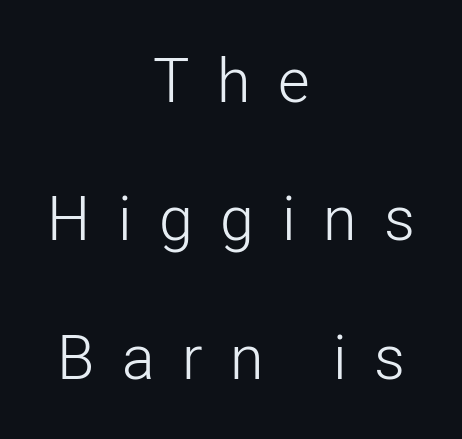
The image shows 61 px light sans-serif type, upright; set centered, loose line spacing (2.27x), unusually wide letter spacing (+0.45 em), not underlined; low stroke contrast and a medium x-height.
